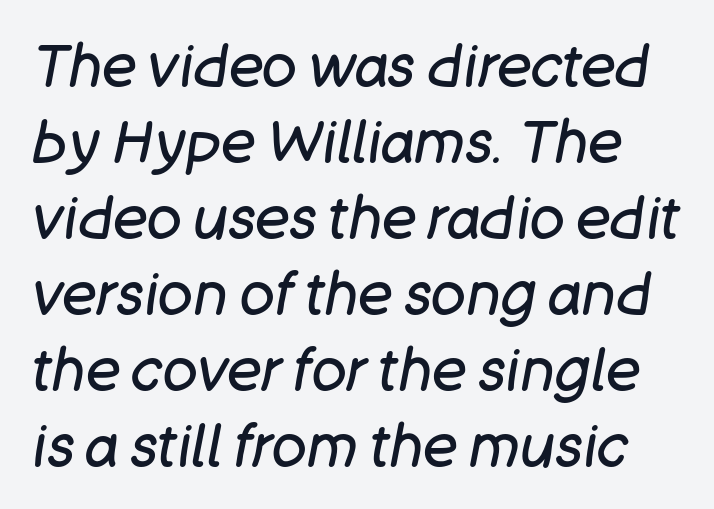
The image shows 58 px regular-weight type, italic (leaning right); set left-aligned, normal line spacing (1.31x), normal letter spacing, not underlined; low stroke contrast and a large x-height.
